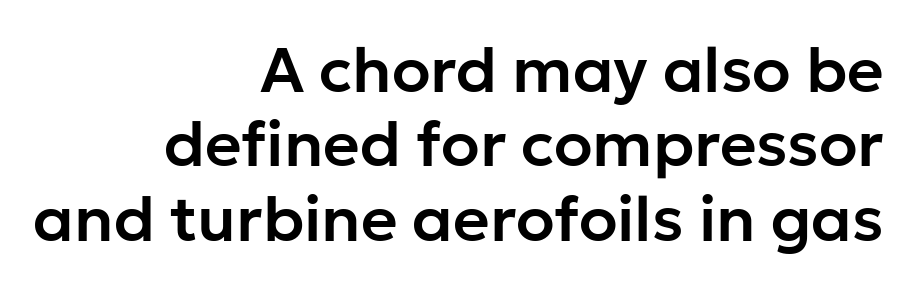
You could call the tracking neutral — neither tight nor loose. Characters remain perfectly vertical along every line. A sans-serif font was chosen for this passage. The baseline area is clear. The letters advance in unequal steps, a hallmark of proportional type.
